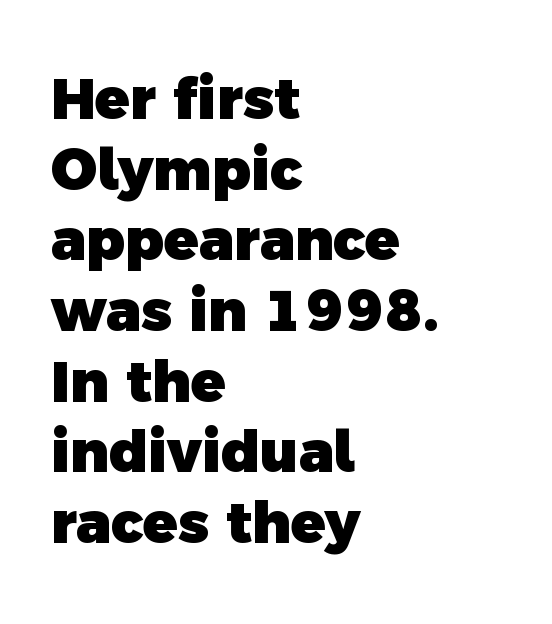
The image shows 57 px heavy sans-serif type; set left-aligned, line spacing 1.24x, normal letter spacing, not underlined; a medium x-height.
